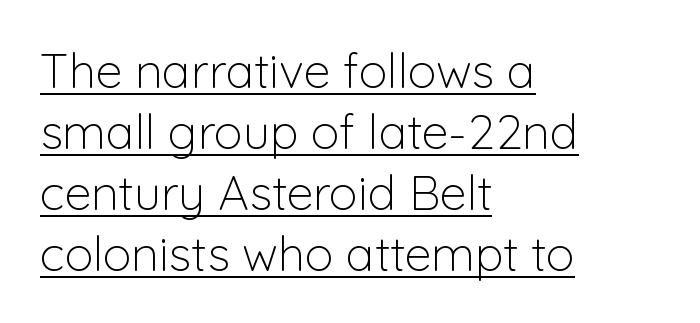
{"serif": "no", "italic": "no", "bold": "no", "weight": "light", "width": "normal", "stroke_contrast": "low", "x_height": "medium", "monospaced": "no", "underline": "yes", "align": "left", "line_spacing": "normal", "line_spacing_ratio": 1.27, "letter_spacing": "normal", "letter_spacing_em": 0.0, "glyph_px": 48}
